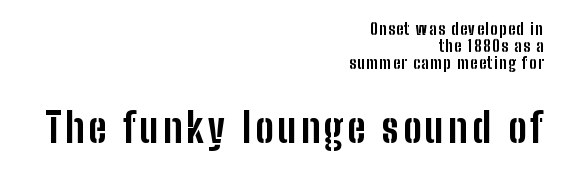
{"serif": "no", "italic": "no", "bold": "yes", "weight": "bold", "width": "condensed", "stroke_contrast": "low", "x_height": "medium", "monospaced": "no", "underline": "no", "align": "right", "line_spacing": "tight", "line_spacing_ratio": 1.05, "larger_block": "second", "size_ratio": 2.56, "glyph_px": 41}
